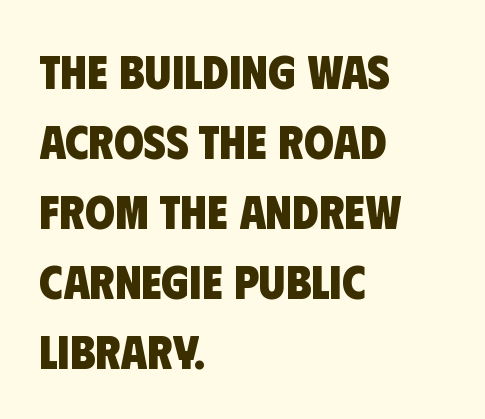
Q: Is the text bold? A: Yes.
Q: Is the typeface a serif or a sans-serif typeface? A: Sans-serif.
Q: Is the text underlined? A: No.
Q: How is the paragraph aligned? A: Left-aligned.
Q: Is the spacing between letters normal or unusually wide? A: Normal.
Q: Is the spacing between lines tight, normal or loose? A: Normal.
Q: Width (condensed, normal, or wide)? A: Condensed.
Q: Stroke contrast? A: Low.
Q: x-height? A: Large.
Q: Monospaced? A: No.
